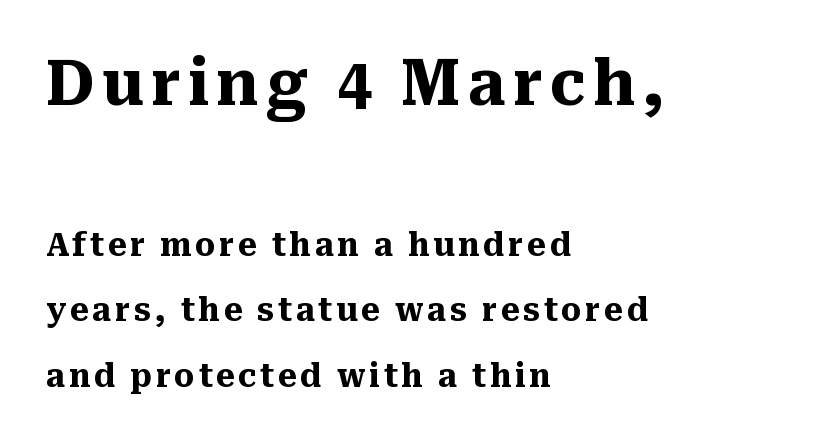
The image shows 63 px heavy serif type, upright; set left-aligned, loose line spacing (2.05x), not underlined; the first (top) block is 1.97x larger; medium stroke contrast and a medium x-height.
